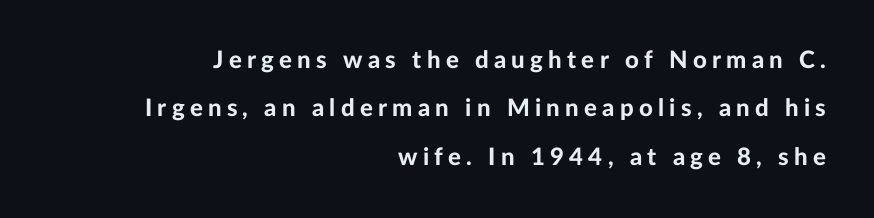
Q: Is the text bold? A: Yes.
Q: Is the text italic (slanted)? A: No, it is upright.
Q: Is the text underlined? A: No.
Q: How is the paragraph aligned? A: Right-aligned.
Q: Is the spacing between letters normal or unusually wide? A: Unusually wide.
Q: Is the spacing between lines tight, normal or loose? A: Loose.
